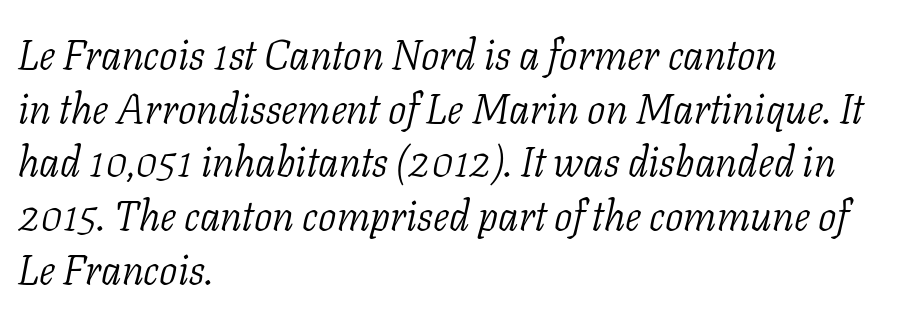
The image shows 41 px light serif type, italic (leaning right); set left-aligned, normal line spacing (1.31x), normal letter spacing, not underlined; low stroke contrast and a medium x-height.
